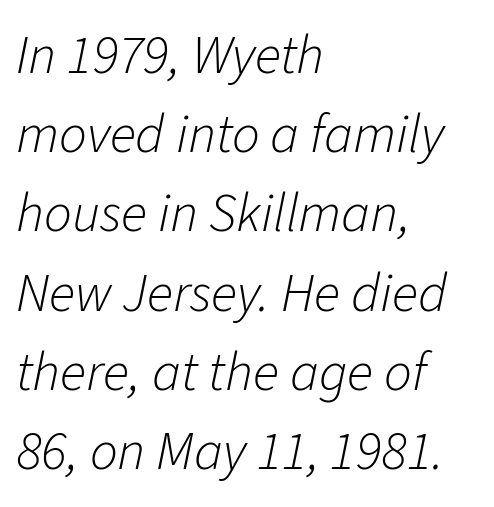
Q: Is the text bold? A: No.
Q: Is the text italic (slanted)? A: Yes, it leans right by about 11 degrees.
Q: Is the text underlined? A: No.
Q: How is the paragraph aligned? A: Left-aligned.
Q: Is the spacing between letters normal or unusually wide? A: Normal.
Q: Is the spacing between lines tight, normal or loose? A: Normal.
Q: Width (condensed, normal, or wide)? A: Normal.
Q: Stroke contrast? A: Low.
Q: x-height? A: Medium.
Q: Monospaced? A: No.
